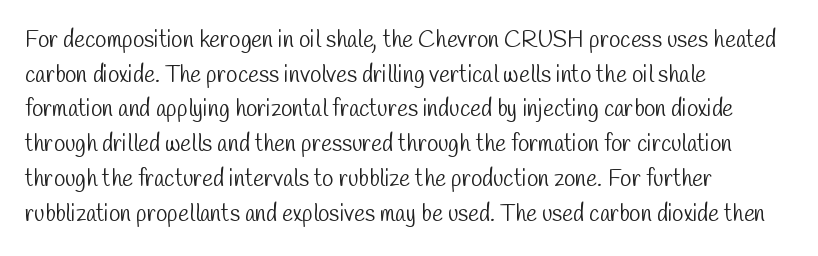
Q: Is the text bold? A: No.
Q: Is the text underlined? A: No.
Q: How is the paragraph aligned? A: Left-aligned.
Q: Is the spacing between letters normal or unusually wide? A: Normal.
Q: Is the spacing between lines tight, normal or loose? A: Normal.
